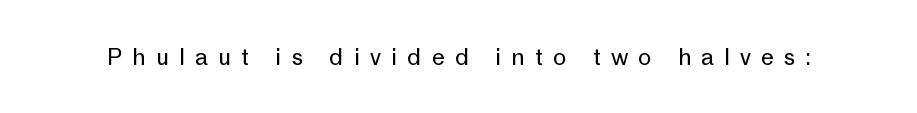
{"italic": "no", "bold": "no", "underline": "no", "letter_spacing": "wide", "letter_spacing_em": 0.44, "glyph_px": 23}
